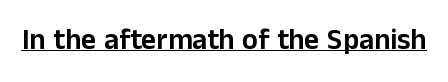
The image shows 29 px sans-serif type, upright; set normal letter spacing, underlined; low stroke contrast and a medium x-height.
